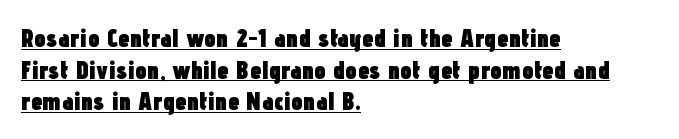
The image shows 26 px bold type, upright; set left-aligned, line spacing 1.22x, normal letter spacing, underlined.
